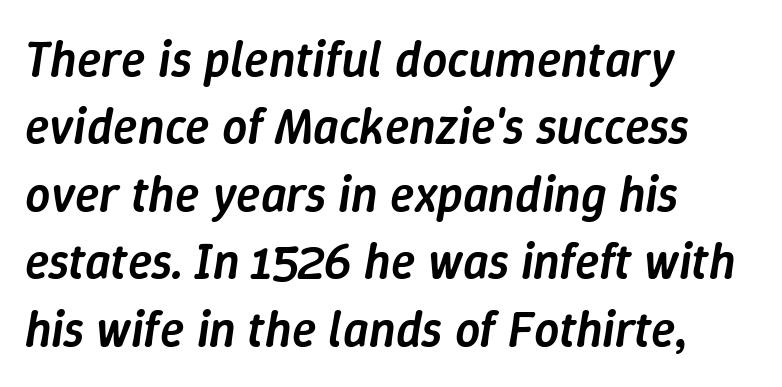
The image shows 50 px semibold type, italic (leaning right); set left-aligned, normal line spacing (1.35x), normal letter spacing, not underlined; low stroke contrast and a medium x-height.
